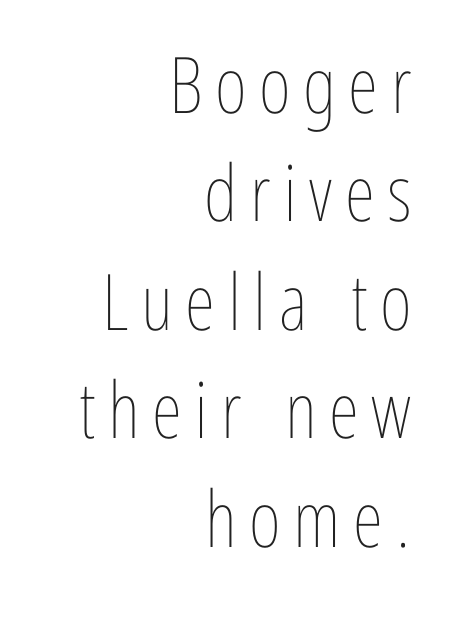
{"italic": "no", "bold": "no", "weight": "thin", "width": "condensed", "stroke_contrast": "low", "x_height": "medium", "monospaced": "no", "underline": "no", "align": "right", "line_spacing": "normal", "line_spacing_ratio": 1.39, "glyph_px": 78}
